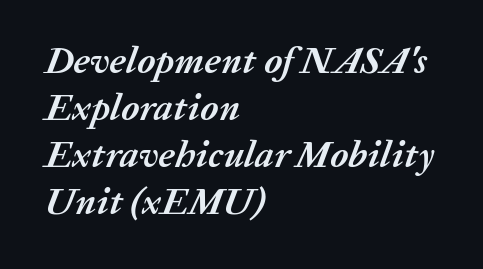
{"italic": "yes", "lean": "right", "slant_degrees": 20, "bold": "yes", "weight": "semibold", "width": "normal", "stroke_contrast": "medium", "x_height": "medium", "monospaced": "no", "underline": "no", "align": "left", "line_spacing_ratio": 1.24, "letter_spacing": "normal", "letter_spacing_em": 0.0, "glyph_px": 38}
